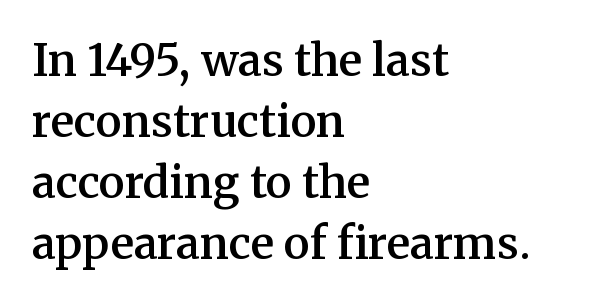
This is roman type, the default non-slanted kind. Each letter's strokes conclude with small projecting serifs. Layout note: lines flush left. Nobody drew a line under any word here. Look at the stroke-to-counter ratio: somewhat heavy, a semibold.
